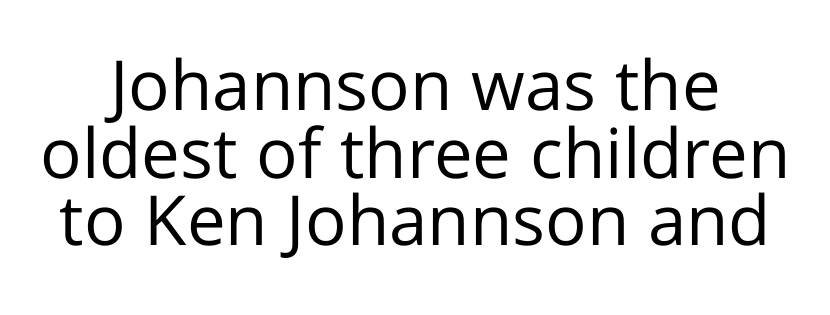
The image shows 69 px regular-weight sans-serif type, upright; set tight line spacing (0.98x), normal letter spacing, not underlined; low stroke contrast and a medium x-height.
